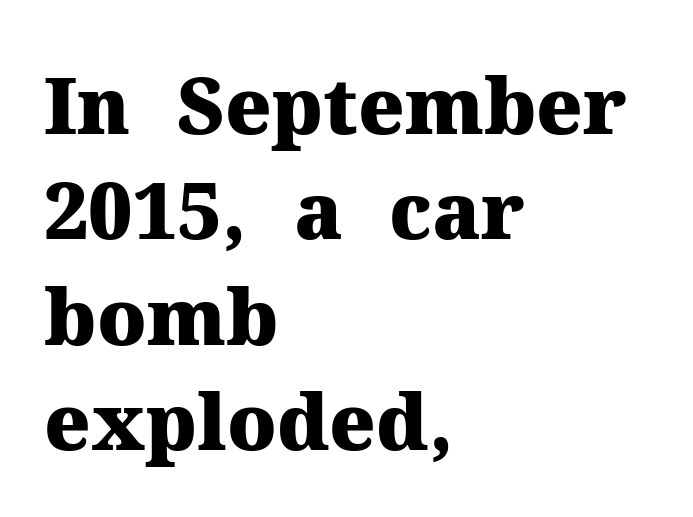
{"serif": "yes", "italic": "no", "bold": "yes", "weight": "heavy", "width": "normal", "stroke_contrast": "medium", "x_height": "medium", "monospaced": "no", "underline": "no", "align": "left", "line_spacing": "normal", "line_spacing_ratio": 1.35, "letter_spacing": "normal", "letter_spacing_em": 0.0, "glyph_px": 78}
